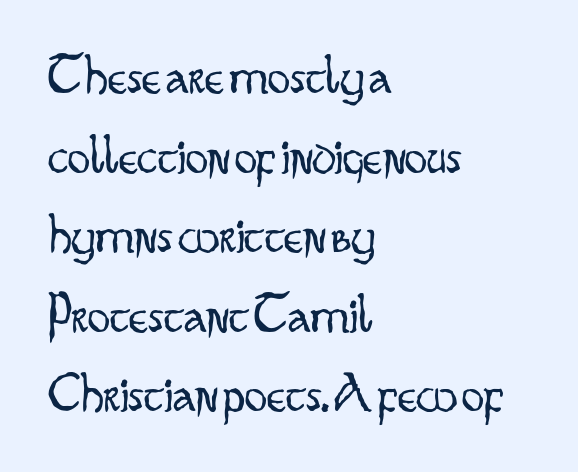
Q: Is the text bold? A: No.
Q: Is the text italic (slanted)? A: No, it is upright.
Q: Is the typeface a serif or a sans-serif typeface? A: Sans-serif.
Q: Is the text underlined? A: No.
Q: How is the paragraph aligned? A: Left-aligned.
Q: Is the spacing between letters normal or unusually wide? A: Normal.
Q: Is the spacing between lines tight, normal or loose? A: Normal.
Q: Width (condensed, normal, or wide)? A: Condensed.
Q: Stroke contrast? A: Low.
Q: x-height? A: Small.
Q: Monospaced? A: No.
